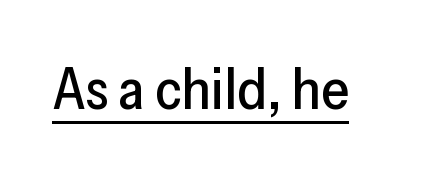
Q: Is the text italic (slanted)? A: No, it is upright.
Q: Is the typeface a serif or a sans-serif typeface? A: Sans-serif.
Q: Is the text underlined? A: Yes.
Q: Is the spacing between letters normal or unusually wide? A: Normal.
Q: Width (condensed, normal, or wide)? A: Normal.
Q: Stroke contrast? A: Low.
Q: x-height? A: Medium.
Q: Monospaced? A: No.
